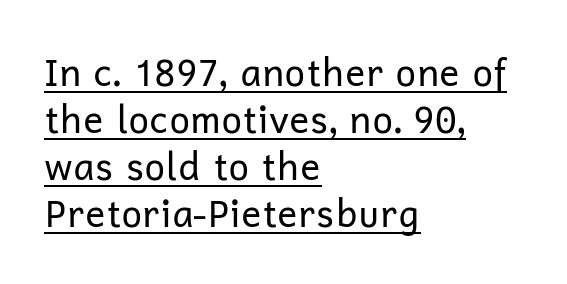
The image shows 37 px regular-weight sans-serif type, upright; set left-aligned, normal line spacing (1.27x), normal letter spacing, underlined; low stroke contrast and a medium x-height.
